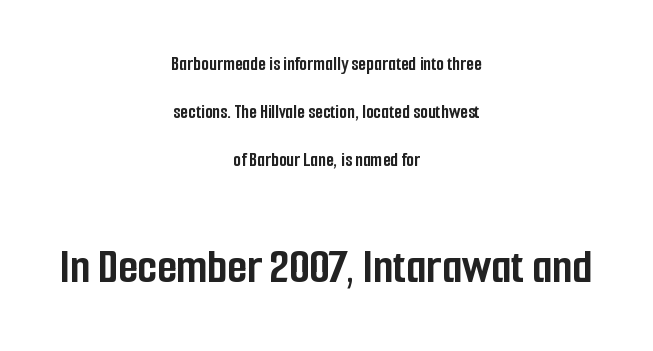
{"serif": "no", "italic": "no", "bold": "yes", "weight": "semibold", "width": "condensed", "stroke_contrast": "low", "x_height": "medium", "monospaced": "no", "underline": "no", "align": "center", "line_spacing": "loose", "line_spacing_ratio": 2.39, "letter_spacing": "normal", "letter_spacing_em": 0.0, "larger_block": "second", "size_ratio": 2.55, "glyph_px": 51}
